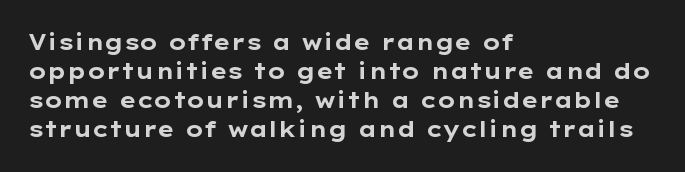
Q: Is the text bold? A: Yes.
Q: Is the text italic (slanted)? A: No, it is upright.
Q: Is the text underlined? A: No.
Q: How is the paragraph aligned? A: Left-aligned.
Q: Is the spacing between letters normal or unusually wide? A: Normal.
Q: Is the spacing between lines tight, normal or loose? A: Normal.
